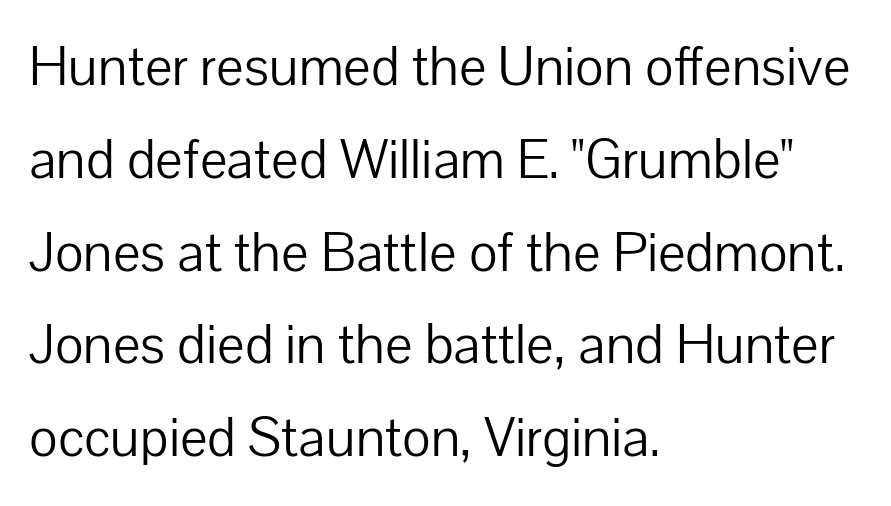
{"serif": "no", "italic": "no", "bold": "no", "weight": "light", "width": "normal", "stroke_contrast": "low", "x_height": "medium", "monospaced": "no", "underline": "no", "align": "left", "line_spacing": "normal", "line_spacing_ratio": 1.6, "letter_spacing": "normal", "letter_spacing_em": 0.0, "glyph_px": 58}
